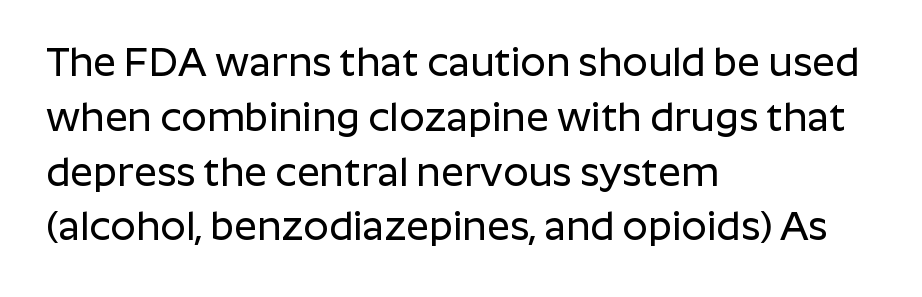
A roman cut, with each character standing at attention. The baseline area is clear. The rows are spaced the way most documents space them. All the whitespace from short lines collects on the right. The rendering shows plain stroke endings on the letterforms — a sans-serif design. No extra tracking has been applied to these lines.
